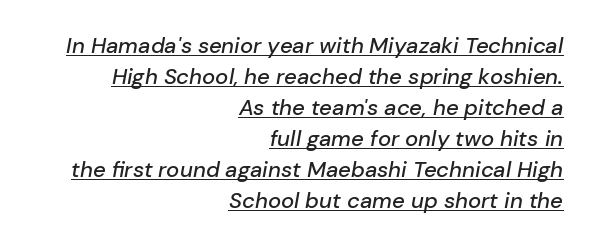
{"italic": "yes", "lean": "right", "slant_degrees": 10, "underline": "yes", "align": "right", "line_spacing": "normal", "line_spacing_ratio": 1.41, "letter_spacing": "normal", "letter_spacing_em": 0.0, "glyph_px": 22}
